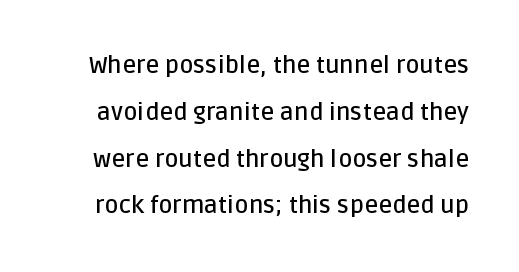
The image shows 24 px text type, upright; set loose line spacing (1.95x), normal letter spacing, not underlined.
